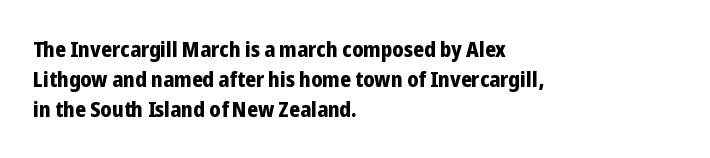
The paragraph shown leans on its left margin. This block has exactly the height ordinary leading produces. Italic: no, the glyphs are upright roman. The baseline area is clear.
